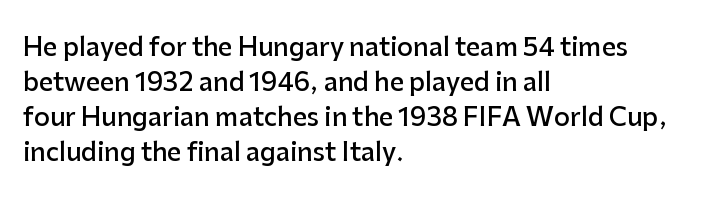
Q: Is the text bold? A: Semi-bold.
Q: Is the text italic (slanted)? A: No, it is upright.
Q: Is the text underlined? A: No.
Q: How is the paragraph aligned? A: Left-aligned.
Q: Is the spacing between letters normal or unusually wide? A: Normal.
Q: Is the spacing between lines tight, normal or loose? A: Normal.
